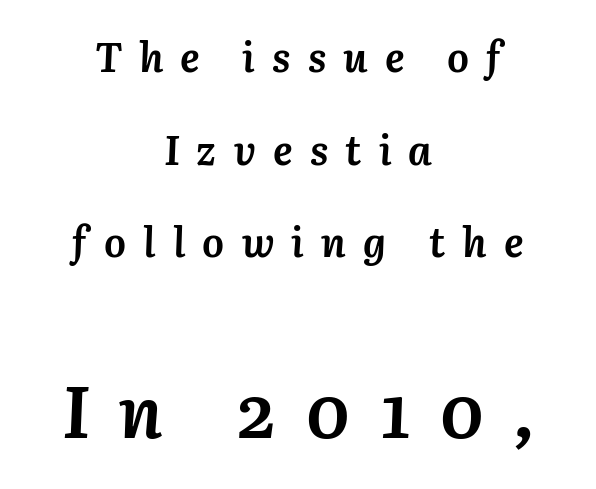
The image shows 72 px semibold type, italic (leaning right); set centered, loose line spacing (2.26x), unusually wide letter spacing (+0.42 em), not underlined; the second (bottom) block is 1.76x larger; medium stroke contrast and a medium x-height.
